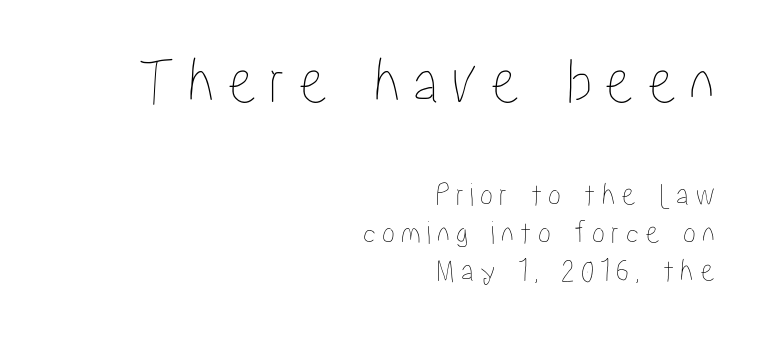
The image shows 66 px condensed type, upright; set right-aligned, tight line spacing (1.15x), not underlined; the first (top) block is 2.0x larger; low stroke contrast and a medium x-height.
